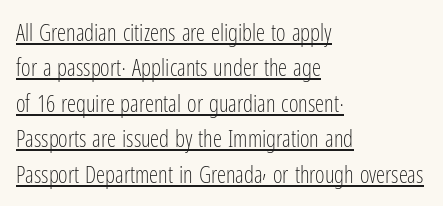
The image shows 23 px text type, upright; set left-aligned, normal line spacing (1.54x), normal letter spacing, underlined.
